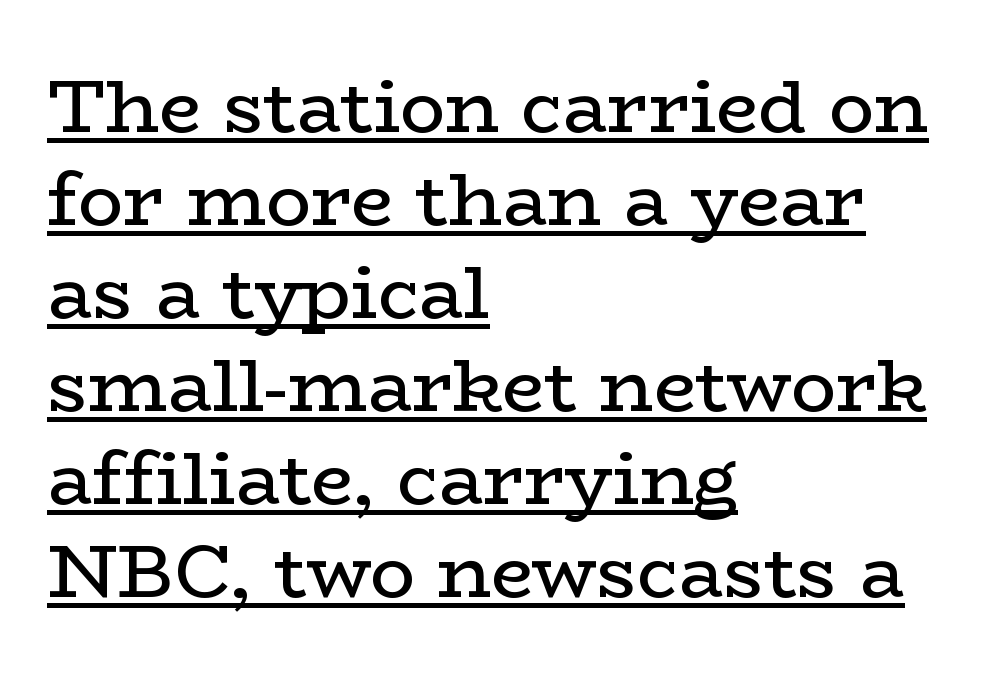
The image shows 75 px regular-weight, wide serif type, upright; set left-aligned, line spacing 1.24x, normal letter spacing, underlined; low stroke contrast and a medium x-height.
